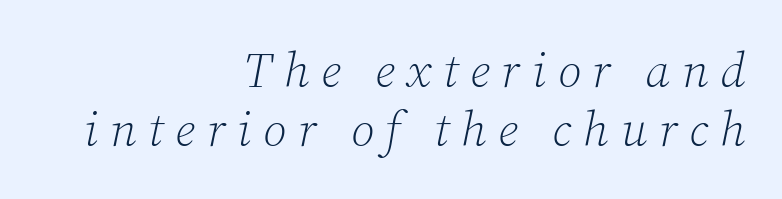
{"serif": "yes", "italic": "yes", "lean": "right", "slant_degrees": 12, "bold": "no", "weight": "light", "width": "normal", "stroke_contrast": "low", "x_height": "medium", "monospaced": "no", "underline": "no", "align": "right", "line_spacing_ratio": 1.2, "letter_spacing": "wide", "letter_spacing_em": 0.24, "glyph_px": 49}
